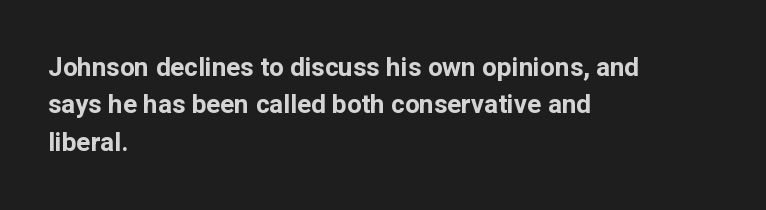
The image shows 26 px bold type, upright; set left-aligned, normal line spacing (1.44x), normal letter spacing, not underlined.
